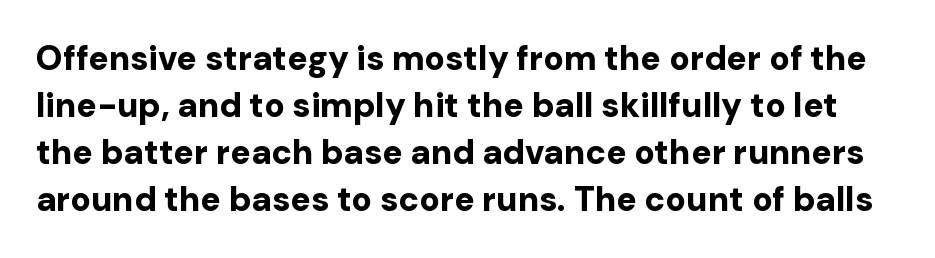
The image shows 34 px bold sans-serif type, upright; set normal line spacing (1.38x), normal letter spacing, not underlined; low stroke contrast and a medium x-height.
